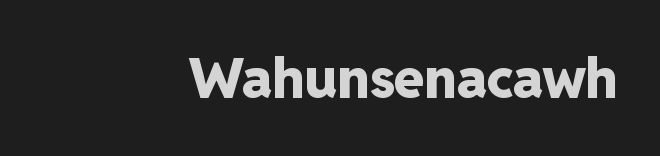
Q: Is the text bold? A: Yes.
Q: Is the text italic (slanted)? A: No, it is upright.
Q: Is the typeface a serif or a sans-serif typeface? A: Sans-serif.
Q: Is the text underlined? A: No.
Q: How is the paragraph aligned? A: Right-aligned.
Q: Is the spacing between letters normal or unusually wide? A: Normal.
Q: Width (condensed, normal, or wide)? A: Normal.
Q: Stroke contrast? A: Low.
Q: x-height? A: Medium.
Q: Monospaced? A: No.
